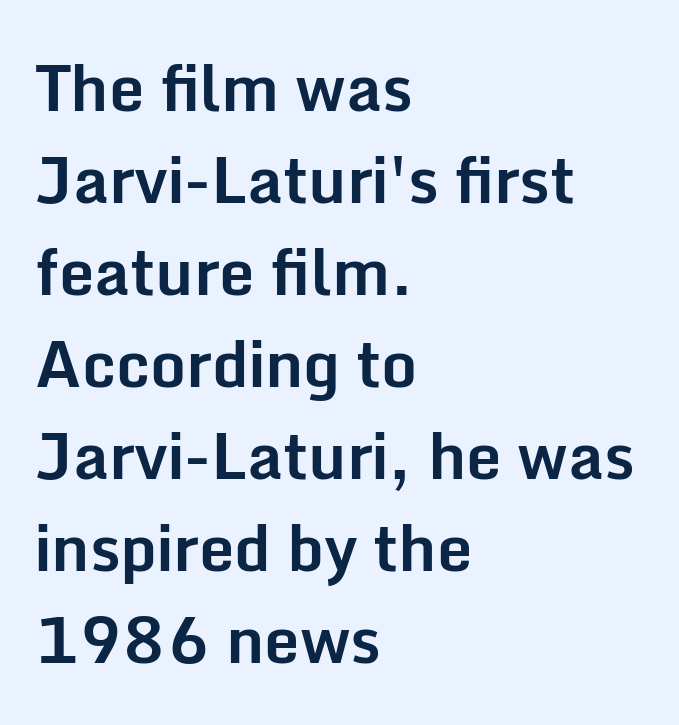
The letters sit at their default tracking, neither squeezed nor spread. One glance says typical: line gaps are just what's usual. The rendering uses a bold face; every stroke is thick and dark. Do the characters align in a grid? No, the font is proportional. The lines are quadded left.
